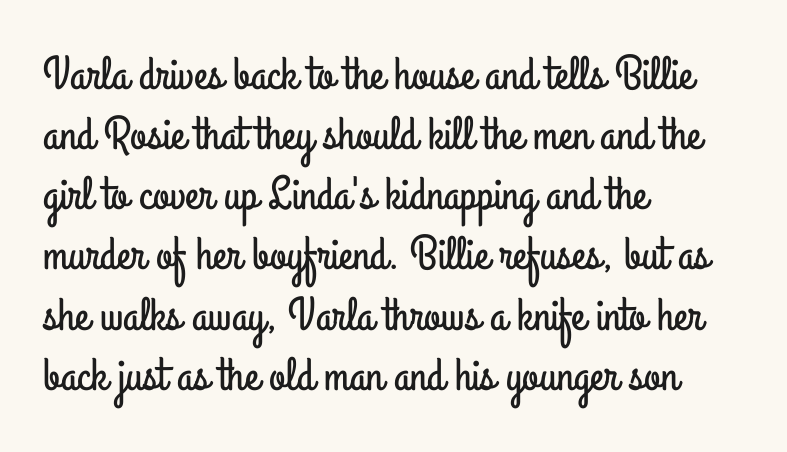
Q: Is the text italic (slanted)? A: No, it is upright.
Q: Is the typeface a serif or a sans-serif typeface? A: Sans-serif.
Q: Is the text underlined? A: No.
Q: How is the paragraph aligned? A: Left-aligned.
Q: Is the spacing between letters normal or unusually wide? A: Normal.
Q: Is the spacing between lines tight, normal or loose? A: Normal.
Q: Width (condensed, normal, or wide)? A: Condensed.
Q: Stroke contrast? A: Low.
Q: x-height? A: Small.
Q: Monospaced? A: No.
